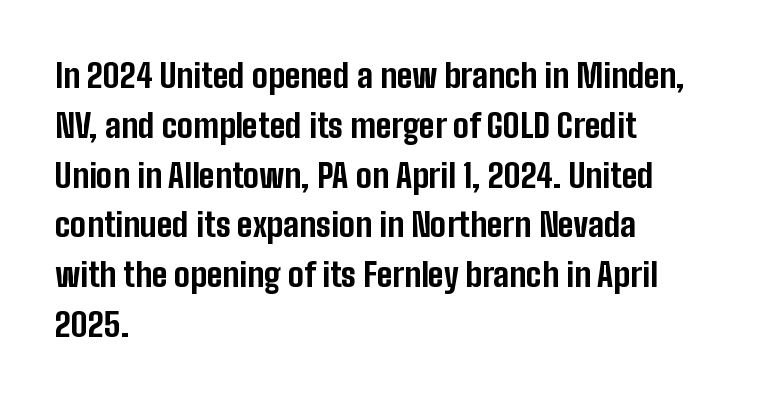
The image shows 33 px bold, condensed sans-serif type, upright; set left-aligned, normal line spacing (1.51x), normal letter spacing, not underlined; low stroke contrast and a medium x-height.
